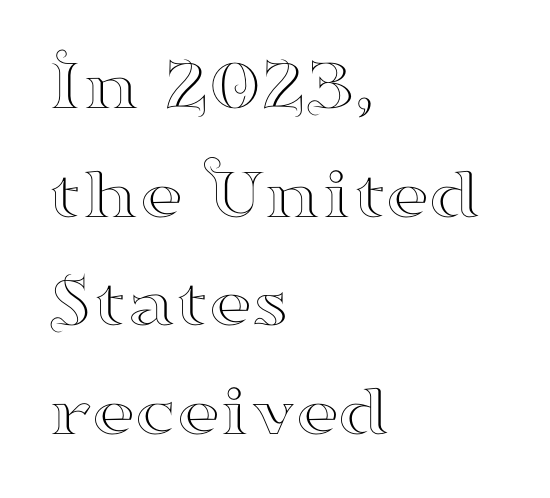
Successive baselines arrive at the customary interval. The horizontal fit of the characters is conventional and even. Note the varied advance widths — an 'i' is clearly narrower than an 'm'. The typeface chosen for these lines features serifs. Plain, unruled lines of type. Italic: no, the glyphs are upright roman.
